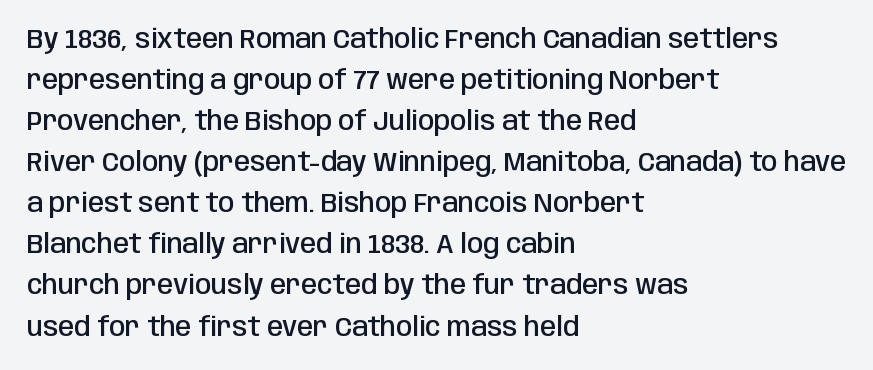
Bold? Not quite — semibold, heavier than regular but stopping short. In CSS terms this would be text-align: left. Does extra space separate the letters? No, they use regular spacing. How would I describe the line gaps? Plain and ordinary. Unlike italic type, these characters show no tilt at all. Honestly, there is no underline to notice here at all.
